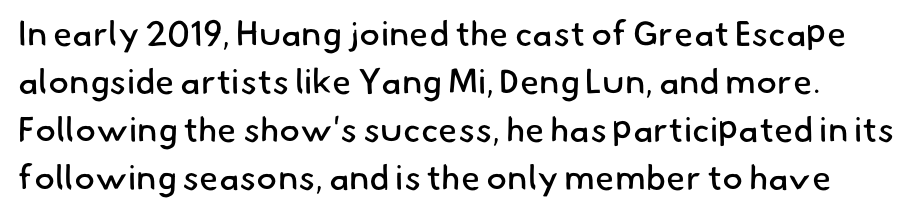
The image shows 35 px regular-weight sans-serif type; set normal line spacing (1.37x), normal letter spacing, not underlined; low stroke contrast and a small x-height.
